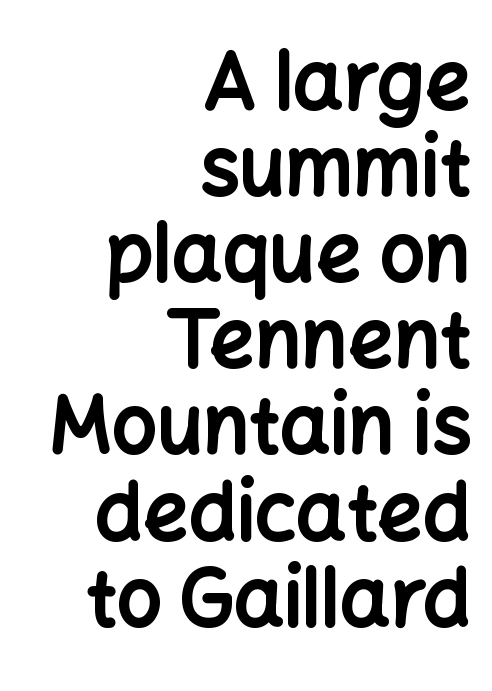
{"serif": "no", "italic": "no", "bold": "yes", "weight": "bold", "width": "normal", "stroke_contrast": "low", "x_height": "medium", "monospaced": "no", "underline": "no", "align": "right", "line_spacing": "tight", "line_spacing_ratio": 1.09, "letter_spacing": "normal", "letter_spacing_em": 0.0, "glyph_px": 79}
